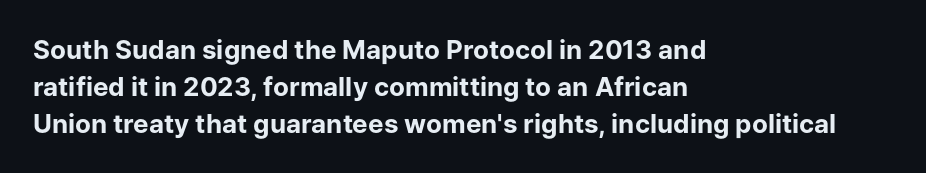
{"italic": "no", "bold": "yes", "underline": "no", "align": "left", "line_spacing": "normal", "line_spacing_ratio": 1.42, "letter_spacing": "normal", "letter_spacing_em": 0.0, "glyph_px": 26}
